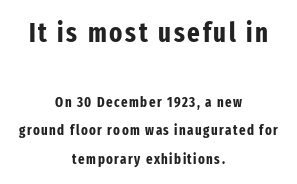
The image shows 27 px bold type, upright; set centered, loose line spacing (2.04x), not underlined; the first (top) block is 1.93x larger.
